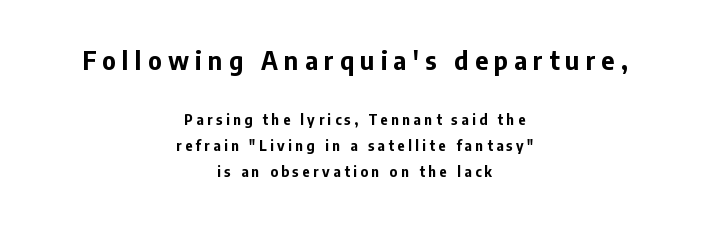
{"italic": "no", "bold": "yes", "underline": "no", "align": "center", "line_spacing_ratio": 1.85, "letter_spacing": "wide", "letter_spacing_em": 0.25, "larger_block": "first", "size_ratio": 1.79, "glyph_px": 25}
